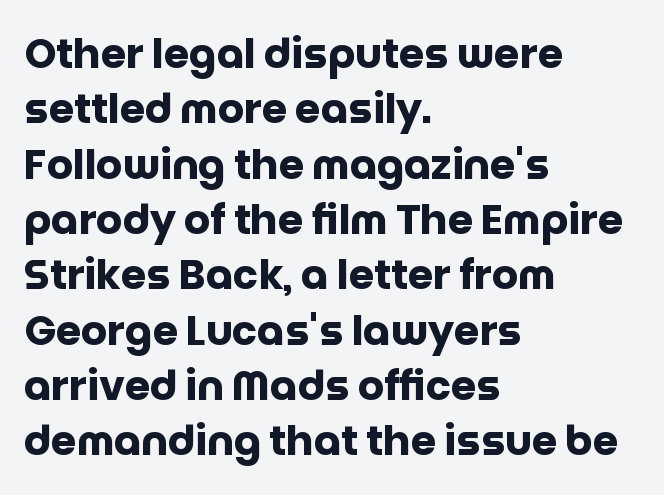
Interline gaps are of average width in this sample. This is roman type, the default non-slanted kind. The gap between lines stays unmarked. How are the letters spaced? Ordinarily, with no added tracking. In CSS terms this would be text-align: left. Here the designer chose a conventional face with non-uniform glyph widths.
